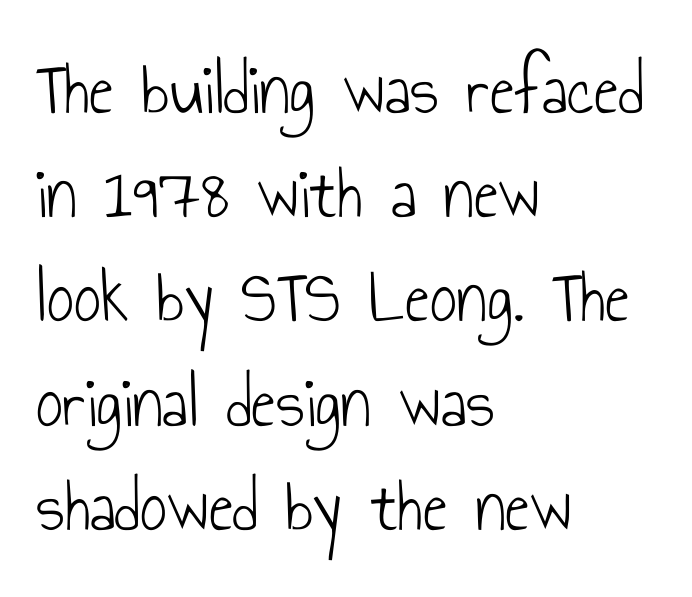
The image shows 75 px light, condensed sans-serif type, upright; set left-aligned, normal line spacing (1.39x), normal letter spacing, not underlined; low stroke contrast and a small x-height.
